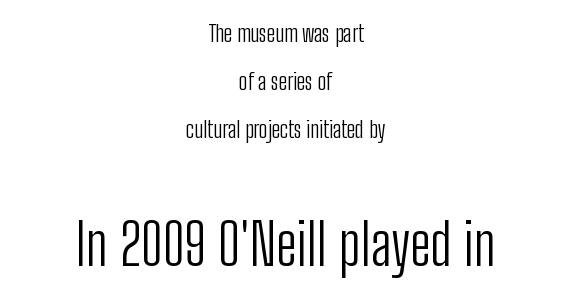
Q: Is the text bold? A: No.
Q: Is the text italic (slanted)? A: No, it is upright.
Q: Is the typeface a serif or a sans-serif typeface? A: Sans-serif.
Q: Is the text underlined? A: No.
Q: How is the paragraph aligned? A: Centered.
Q: Is the spacing between letters normal or unusually wide? A: Normal.
Q: Is the spacing between lines tight, normal or loose? A: Loose.
Q: Which block of text is set in a larger size, the first (top) or the second (bottom)? A: The second (bottom) one.
Q: Width (condensed, normal, or wide)? A: Condensed.
Q: Stroke contrast? A: Low.
Q: x-height? A: Medium.
Q: Monospaced? A: No.
